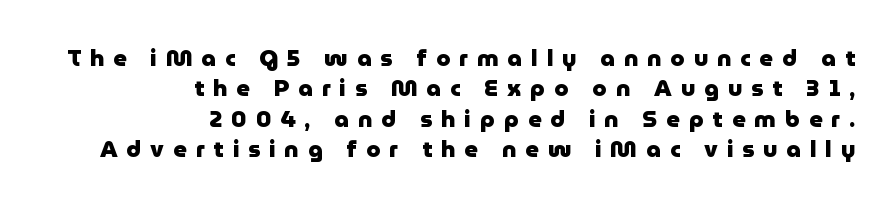
{"italic": "no", "bold": "yes", "underline": "no", "align": "right", "line_spacing": "normal", "line_spacing_ratio": 1.32, "letter_spacing": "wide", "letter_spacing_em": 0.39, "glyph_px": 23}
